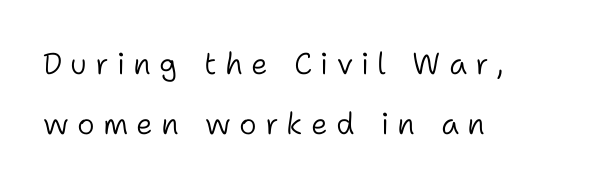
{"serif": "no", "italic": "no", "bold": "no", "weight": "light", "width": "normal", "stroke_contrast": "low", "x_height": "medium", "monospaced": "no", "underline": "no", "align": "left", "line_spacing": "loose", "line_spacing_ratio": 2.0, "letter_spacing": "wide", "letter_spacing_em": 0.27, "glyph_px": 30}
